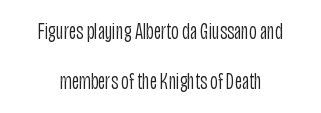
The gaps between neighbouring characters are ordinary and unremarkable. The typography opts for an upright posture over an oblique one. Leading: increased. The font is comparable to plain body text, perhaps lighter.
